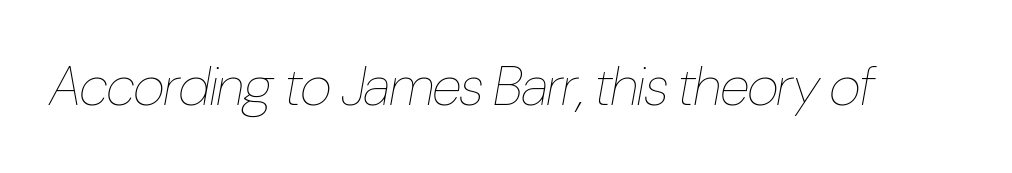
The image shows 55 px thin, condensed type, italic (leaning right); set normal letter spacing, not underlined; low stroke contrast and a medium x-height.
